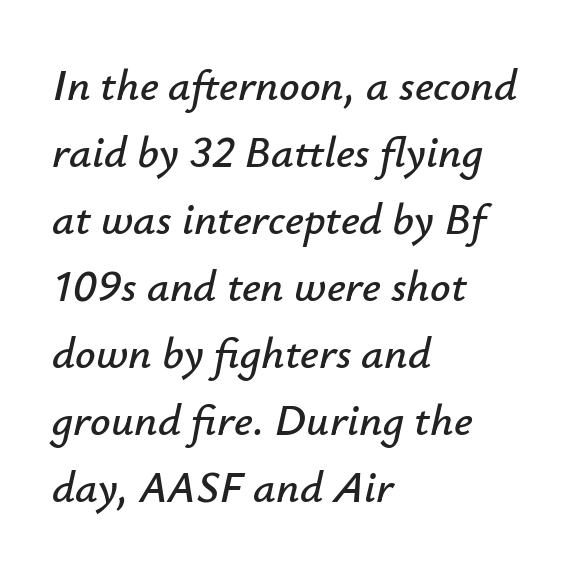
{"italic": "yes", "lean": "right", "slant_degrees": 12, "width": "normal", "stroke_contrast": "low", "x_height": "small", "monospaced": "no", "underline": "no", "align": "left", "line_spacing": "normal", "line_spacing_ratio": 1.49, "letter_spacing": "normal", "letter_spacing_em": 0.0, "glyph_px": 45}
